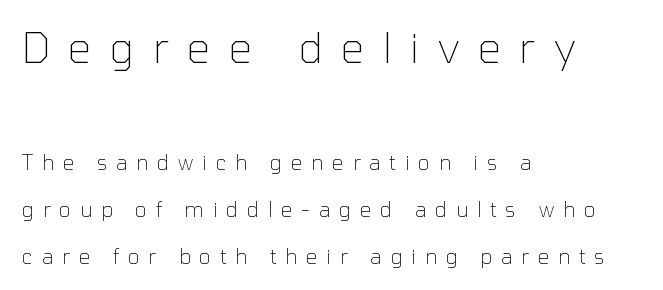
Top chunk: large. Bottom chunk: small. Horizontally, the lines are justified to the leading edge only. Varying glyph widths throughout — classic text-font behaviour. Short note: letters widely spaced. Is the stroke heavy? The answer is a plain regular-or-lighter. The vertical gap from one line to the next is large.
